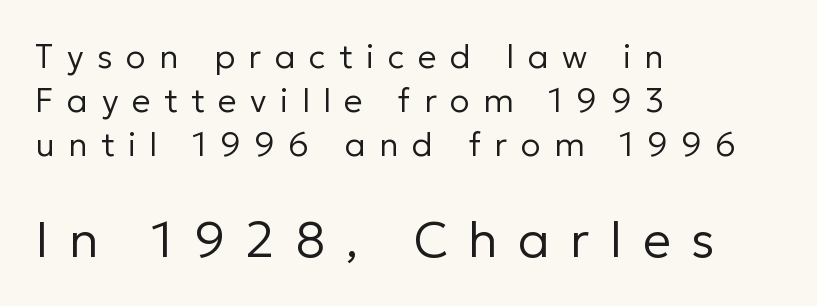
Q: Is the text bold? A: No.
Q: Is the text italic (slanted)? A: No, it is upright.
Q: Is the typeface a serif or a sans-serif typeface? A: Sans-serif.
Q: Is the text underlined? A: No.
Q: How is the paragraph aligned? A: Left-aligned.
Q: Is the spacing between letters normal or unusually wide? A: Unusually wide.
Q: Is the spacing between lines tight, normal or loose? A: Normal.
Q: Which block of text is set in a larger size, the first (top) or the second (bottom)? A: The second (bottom) one.
Q: Width (condensed, normal, or wide)? A: Normal.
Q: Stroke contrast? A: Low.
Q: x-height? A: Medium.
Q: Monospaced? A: No.
